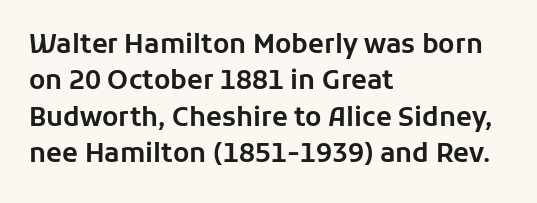
The image shows 26 px text type, upright; set left-aligned, normal line spacing (1.4x), normal letter spacing, not underlined.
